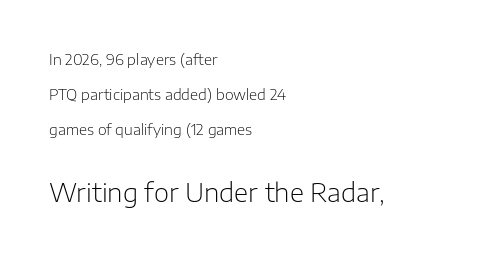
The image shows 26 px text type, upright; set left-aligned, loose line spacing (2.33x), normal letter spacing, not underlined; the second (bottom) block is 1.73x larger.
